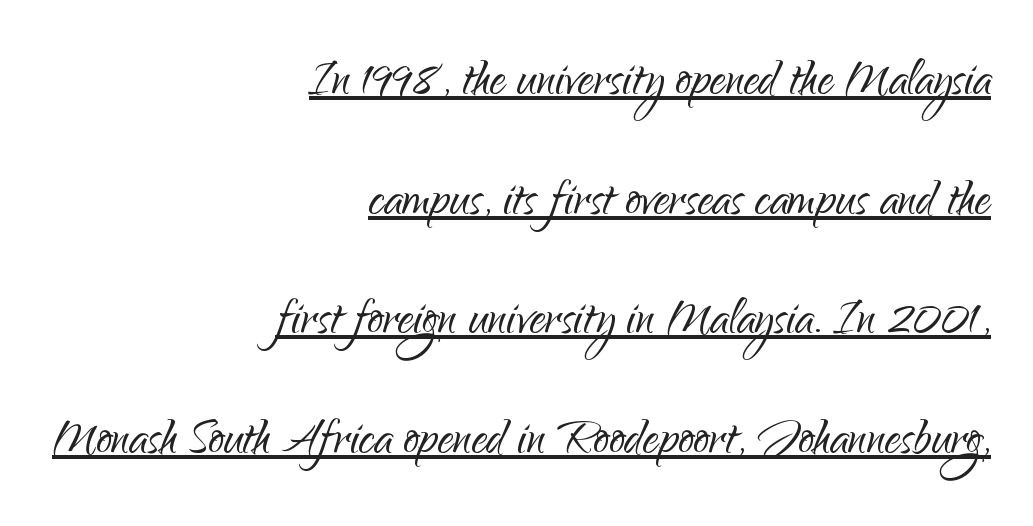
The letters sit at their default tracking, neither squeezed nor spread. Horizontally, the lines are justified to the trailing edge only. This sample trades compactness for vertical openness between lines. The weight would be labelled regular, book, light, or lighter still.
